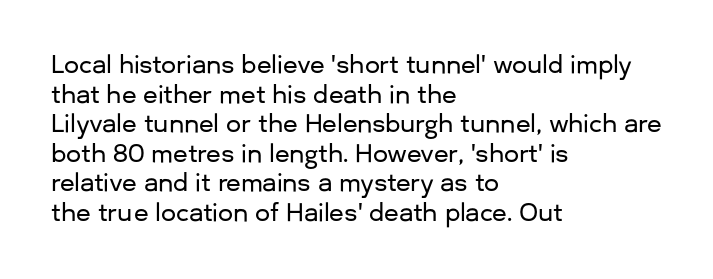
The rag falls on the right side of this text block. This sample uses an upright cut, with every glyph sitting square on the baseline. This sample uses plain, unmodified letter spacing. The strip under each line holds only bare page.
